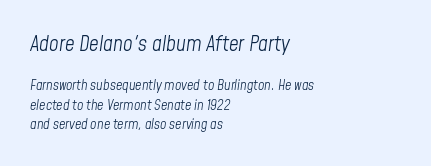
{"italic": "yes", "lean": "right", "slant_degrees": 8, "bold": "no", "underline": "no", "align": "left", "line_spacing": "normal", "line_spacing_ratio": 1.4, "letter_spacing": "normal", "letter_spacing_em": 0.0, "larger_block": "first", "size_ratio": 1.5, "glyph_px": 21}
